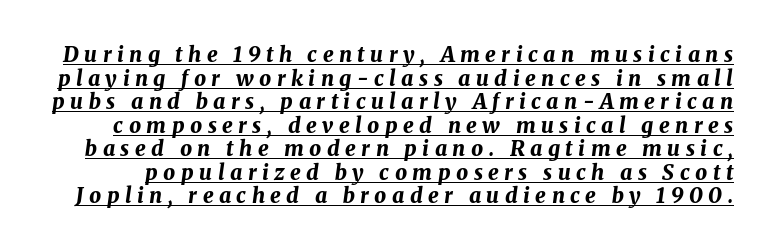
{"italic": "yes", "lean": "right", "slant_degrees": 8, "bold": "yes", "underline": "yes", "line_spacing": "tight", "line_spacing_ratio": 1.12, "letter_spacing": "wide", "letter_spacing_em": 0.26, "glyph_px": 21}
